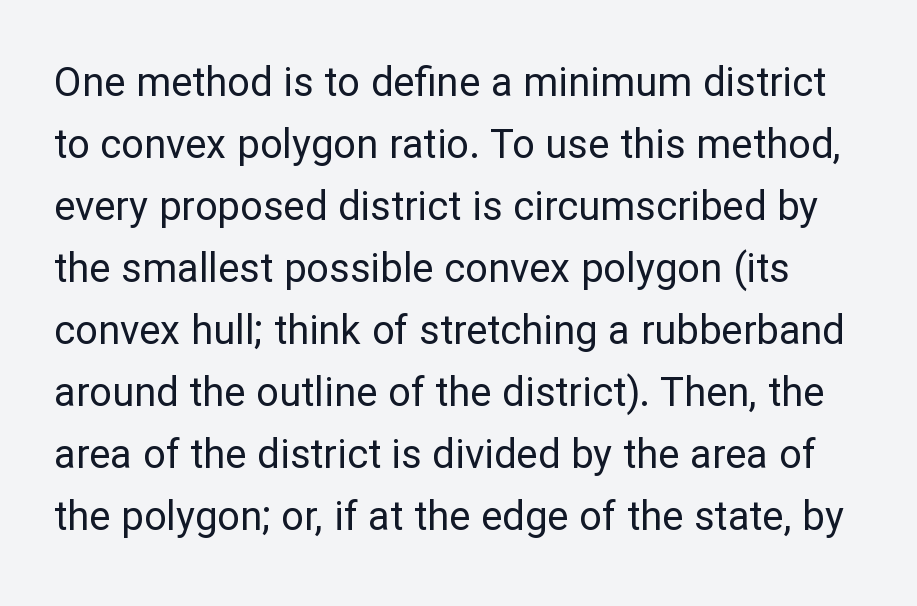
The image shows 40 px regular-weight sans-serif type, upright; set normal line spacing (1.55x), normal letter spacing, not underlined; low stroke contrast and a medium x-height.
